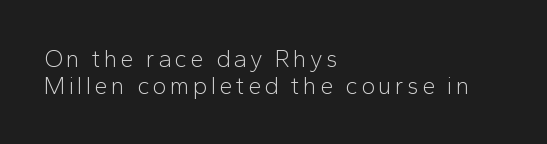
Bold? No — there's no thickening of the strokes. Designer's note — italics off, roman on. Each row of text sits above clean, open space. Each line starts at the same left margin while the right side varies. Successive baselines arrive quickly, one right under another.
